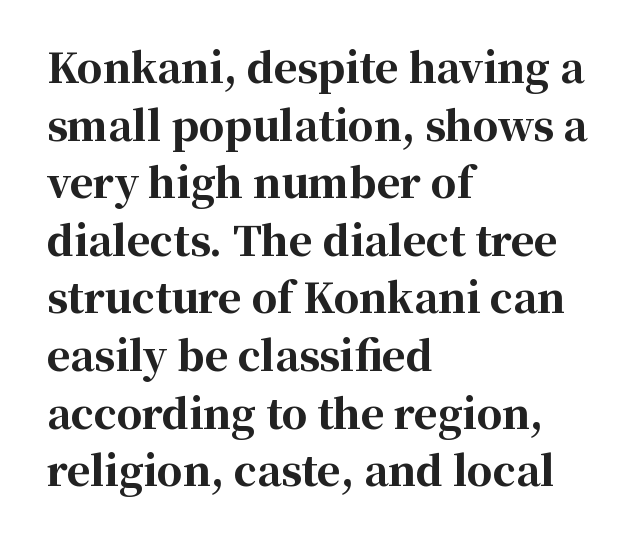
The image shows 40 px bold serif type, upright; set left-aligned, normal line spacing (1.44x), normal letter spacing, not underlined; high stroke contrast and a medium x-height.
